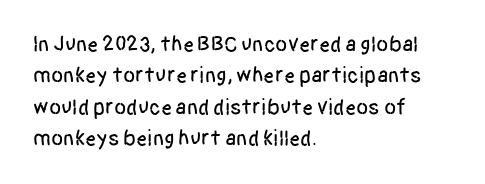
{"italic": "no", "underline": "no", "align": "left", "line_spacing": "normal", "line_spacing_ratio": 1.43, "letter_spacing": "normal", "letter_spacing_em": 0.0, "glyph_px": 22}
